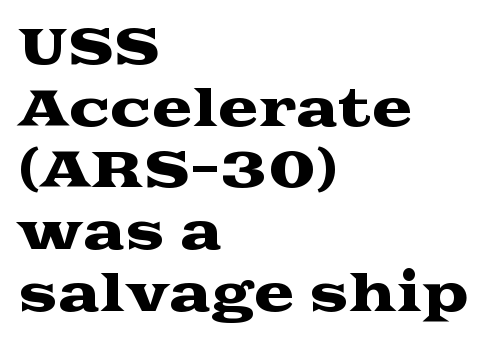
{"serif": "yes", "italic": "no", "width": "wide", "stroke_contrast": "medium", "x_height": "medium", "monospaced": "no", "underline": "no", "align": "left", "line_spacing": "normal", "line_spacing_ratio": 1.26, "letter_spacing": "normal", "letter_spacing_em": 0.0, "glyph_px": 49}
